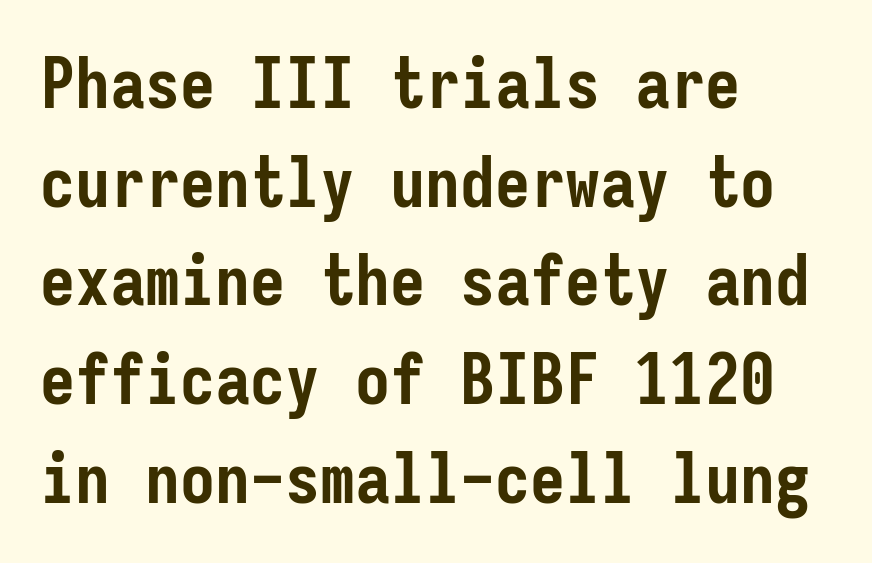
The image shows 70 px semibold, condensed sans-serif type, upright, monospaced; set left-aligned, normal line spacing (1.41x), normal letter spacing, not underlined; low stroke contrast and a medium x-height.
